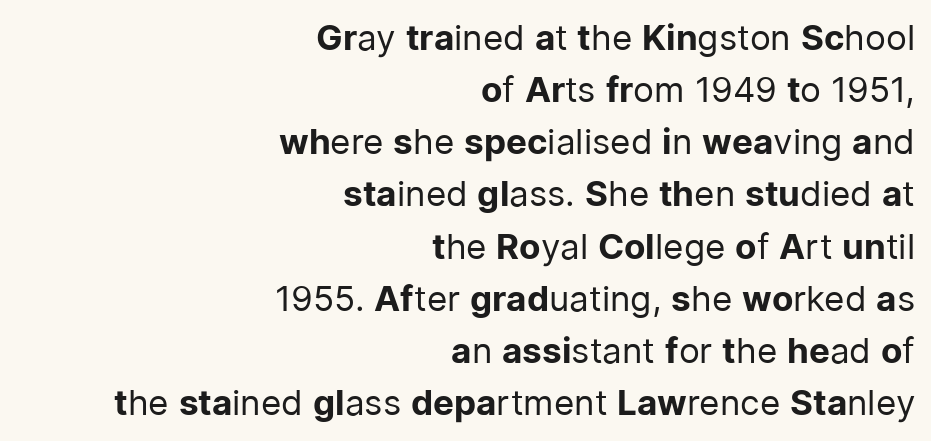
{"serif": "no", "italic": "no", "bold": "no", "weight": "regular", "width": "normal", "stroke_contrast": "low", "x_height": "medium", "monospaced": "no", "underline": "no", "align": "right", "line_spacing": "normal", "line_spacing_ratio": 1.49, "letter_spacing": "normal", "letter_spacing_em": 0.0, "glyph_px": 35}
